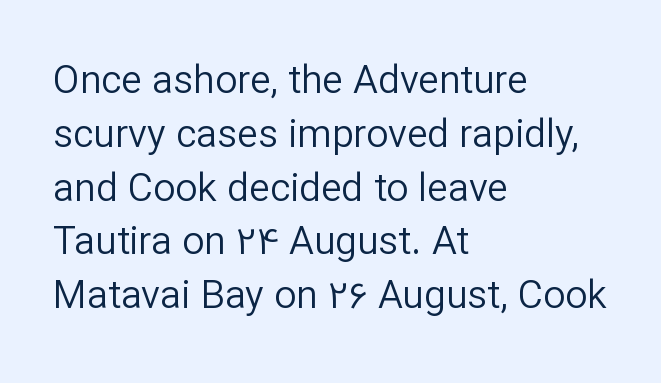
{"serif": "no", "italic": "no", "bold": "no", "weight": "regular", "width": "normal", "stroke_contrast": "low", "x_height": "medium", "monospaced": "no", "underline": "no", "align": "left", "line_spacing": "normal", "line_spacing_ratio": 1.38, "letter_spacing": "normal", "letter_spacing_em": 0.0, "glyph_px": 39}
